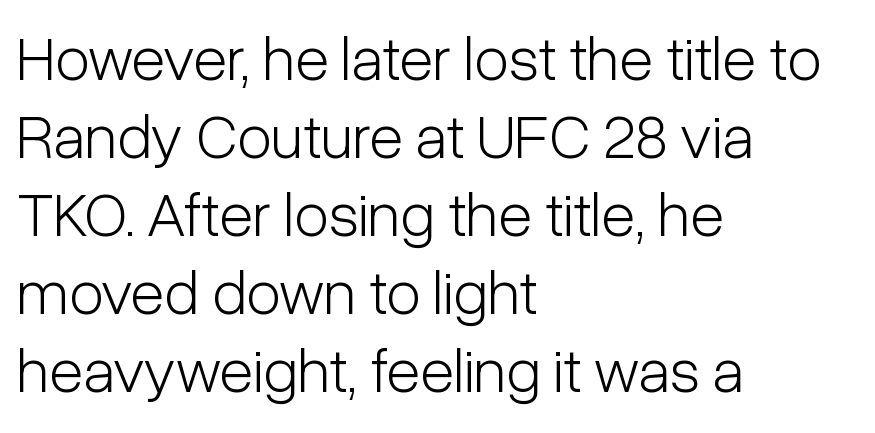
Q: Is the text bold? A: No.
Q: Is the text italic (slanted)? A: No, it is upright.
Q: Is the typeface a serif or a sans-serif typeface? A: Sans-serif.
Q: Is the text underlined? A: No.
Q: How is the paragraph aligned? A: Left-aligned.
Q: Is the spacing between letters normal or unusually wide? A: Normal.
Q: Width (condensed, normal, or wide)? A: Condensed.
Q: Stroke contrast? A: Low.
Q: x-height? A: Medium.
Q: Monospaced? A: No.
